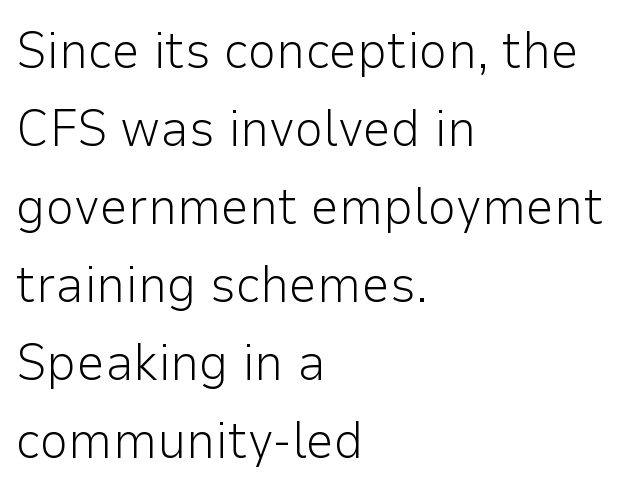
Each letter's strokes conclude bluntly, with no projecting serifs. Successive baselines arrive at the customary interval. The gaps between neighbouring characters are ordinary and unremarkable. Alignment: flush left.
